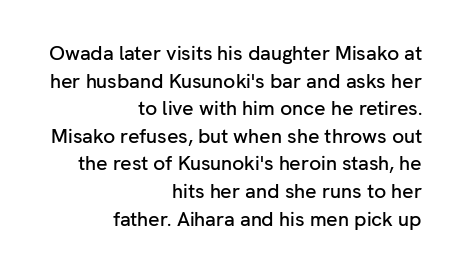
Caption: standard tracking, unaltered. Vertical strokes here are truly vertical. The vertical gap from one line to the next is medium. The text block is weighted toward the right margin, trailing off unevenly leftward.
